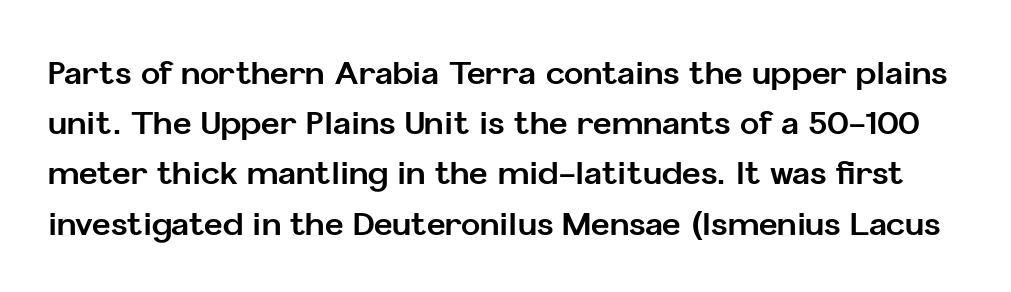
Every character sits straight up, as roman type does. Do the characters align in a grid? No, the font is proportional. Is there much room between lines? A standard amount, neither cramped nor airy. Summary of weight: heavy, a full bold. How are the letters spaced? Ordinarily, with no added tracking. This sample uses a sans-serif face.
